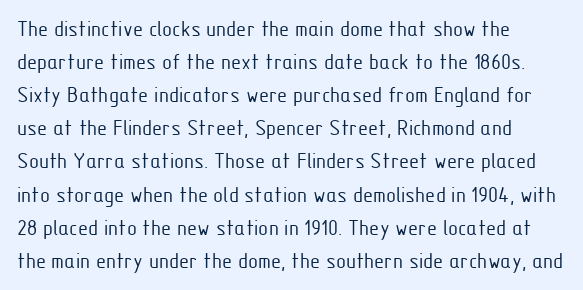
Does extra space separate the letters? No, they use regular spacing. The rendering anchors every line to the left-hand side. The axis of the letterforms is exactly vertical. These lines sit exactly where default settings would place them. Ink coverage per letter is moderate at most. Bare-footed words on every line.
